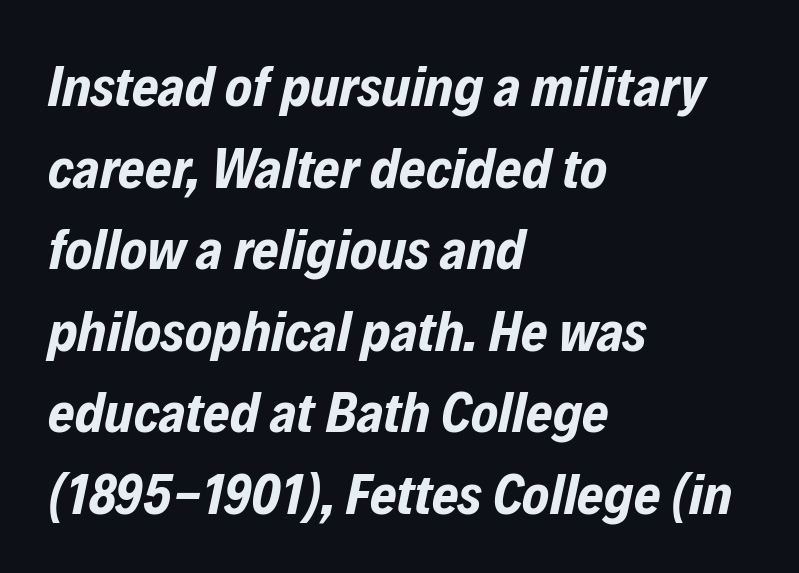
The rendering anchors every line to the left-hand side. This is oblique type, the kind used for emphasis or titles. Clear beneath every line of the passage. Rows of type keep a routine distance in the vertical direction. Glyph-to-glyph distance matches everyday printed text.
